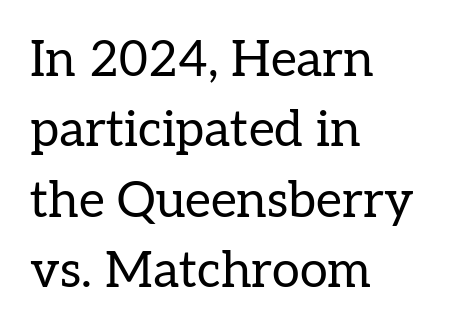
The image shows 50 px regular-weight serif type, upright; set left-aligned, normal line spacing (1.41x), normal letter spacing, not underlined; low stroke contrast and a medium x-height.
